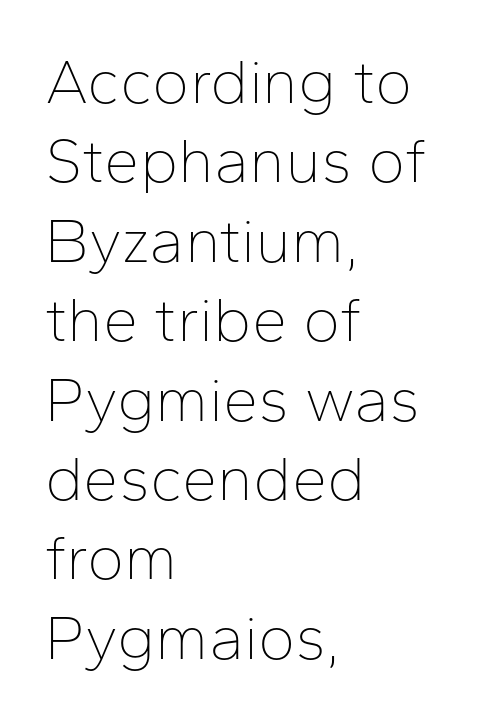
The image shows 63 px thin sans-serif type, upright; set left-aligned, normal line spacing (1.26x), normal letter spacing, not underlined; low stroke contrast and a medium x-height.
